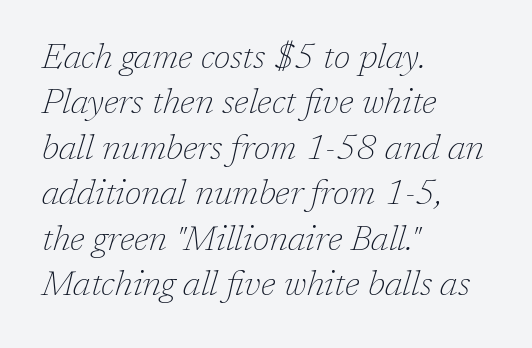
The image shows 35 px thin serif type, italic (leaning right); set left-aligned, normal line spacing (1.3x), normal letter spacing, not underlined; low stroke contrast and a medium x-height.
